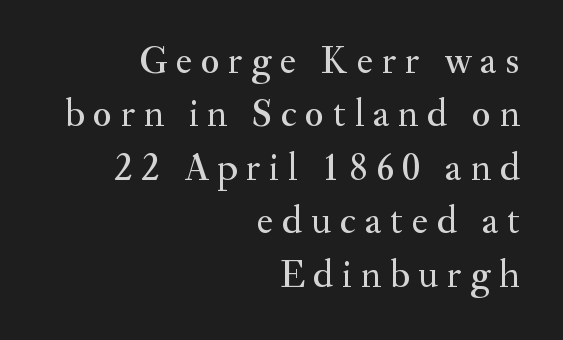
{"serif": "yes", "italic": "no", "width": "normal", "stroke_contrast": "medium", "x_height": "small", "monospaced": "no", "underline": "no", "align": "right", "line_spacing": "normal", "line_spacing_ratio": 1.37, "letter_spacing": "wide", "letter_spacing_em": 0.22, "glyph_px": 39}
